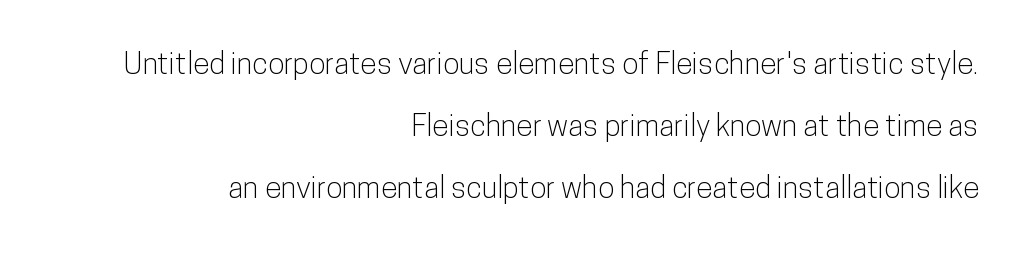
{"serif": "no", "italic": "no", "width": "condensed", "stroke_contrast": "low", "x_height": "medium", "monospaced": "no", "underline": "no", "align": "right", "line_spacing": "loose", "line_spacing_ratio": 2.06, "letter_spacing": "normal", "letter_spacing_em": 0.0, "glyph_px": 30}
